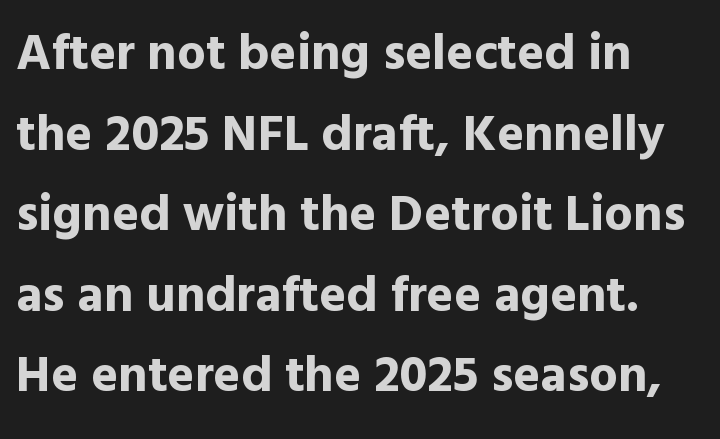
Q: Is the text bold? A: Yes.
Q: Is the text italic (slanted)? A: No, it is upright.
Q: Is the typeface a serif or a sans-serif typeface? A: Sans-serif.
Q: Is the text underlined? A: No.
Q: How is the paragraph aligned? A: Left-aligned.
Q: Is the spacing between letters normal or unusually wide? A: Normal.
Q: Is the spacing between lines tight, normal or loose? A: Normal.
Q: Width (condensed, normal, or wide)? A: Normal.
Q: x-height? A: Medium.
Q: Monospaced? A: No.
